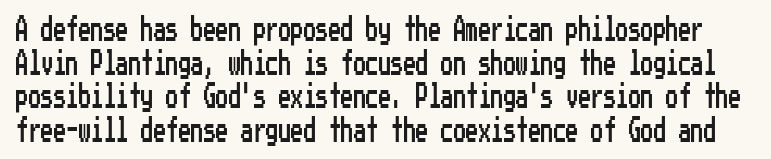
This block has exactly the height ordinary leading produces. The tracking reads as untouched default to a designer's eye. This rendering features lettering with no underline. Ordinary non-slanted type is in use.
